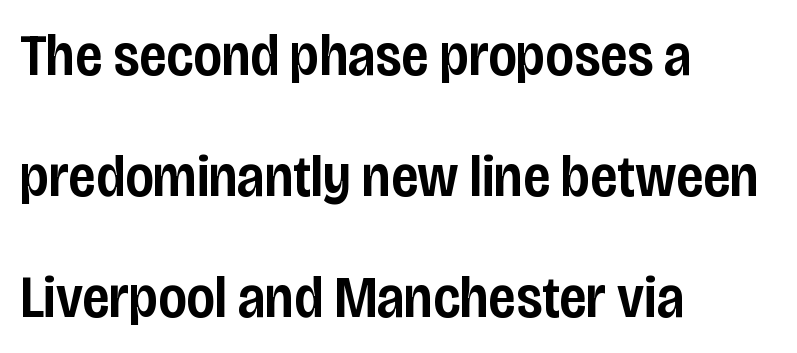
{"serif": "no", "italic": "no", "bold": "semi", "weight": "semibold", "width": "condensed", "stroke_contrast": "low", "x_height": "large", "monospaced": "no", "underline": "no", "align": "left", "line_spacing": "loose", "line_spacing_ratio": 2.05, "letter_spacing": "normal", "letter_spacing_em": 0.0, "glyph_px": 59}
